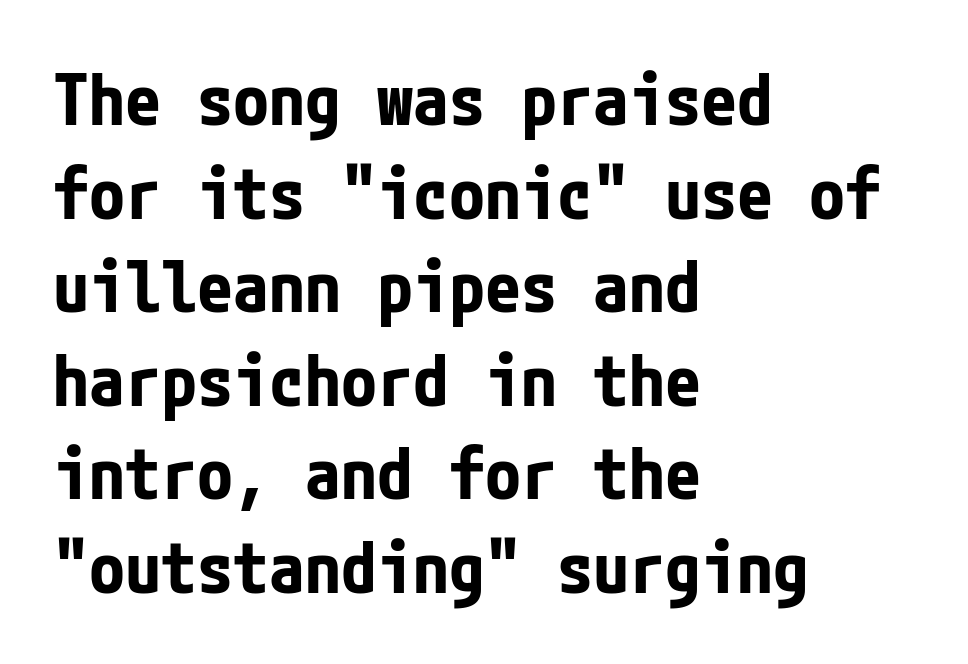
Its strokes are broad and dark, the hallmark of bold type. Each new line begins a customary step beneath the previous one. The paragraph shown leans on its left margin. A bare baseline throughout the passage. No italicization has been applied; the sample stays upright. Note: no serifs on the glyphs.
